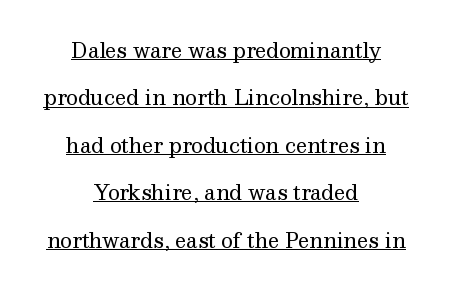
Q: Is the text bold? A: No.
Q: Is the text italic (slanted)? A: No, it is upright.
Q: Is the text underlined? A: Yes.
Q: How is the paragraph aligned? A: Centered.
Q: Is the spacing between letters normal or unusually wide? A: Normal.
Q: Is the spacing between lines tight, normal or loose? A: Loose.
